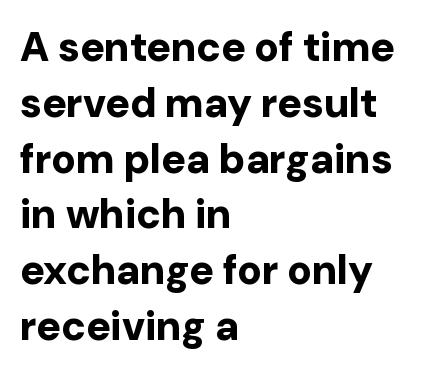
The strip under each line holds only bare page. When letters stand straight like this, we call the style roman or upright. Line beginnings align vertically; line endings do not. These lines sit exactly where default settings would place them. Short note: letters normally spaced.
